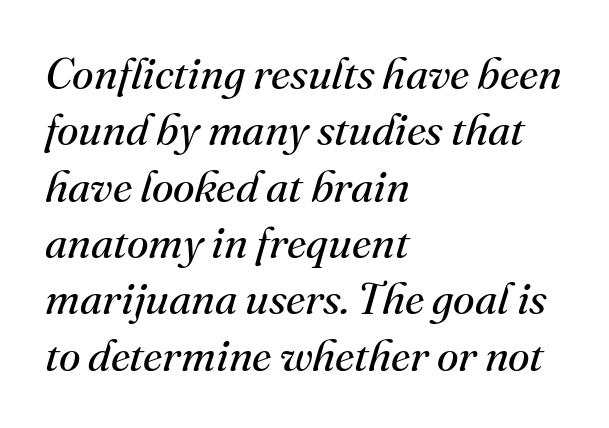
{"serif": "yes", "italic": "yes", "lean": "right", "slant_degrees": 16, "bold": "no", "weight": "regular", "width": "normal", "stroke_contrast": "medium", "x_height": "small", "monospaced": "no", "underline": "no", "align": "left", "line_spacing": "normal", "line_spacing_ratio": 1.28, "letter_spacing": "normal", "letter_spacing_em": 0.0, "glyph_px": 44}
